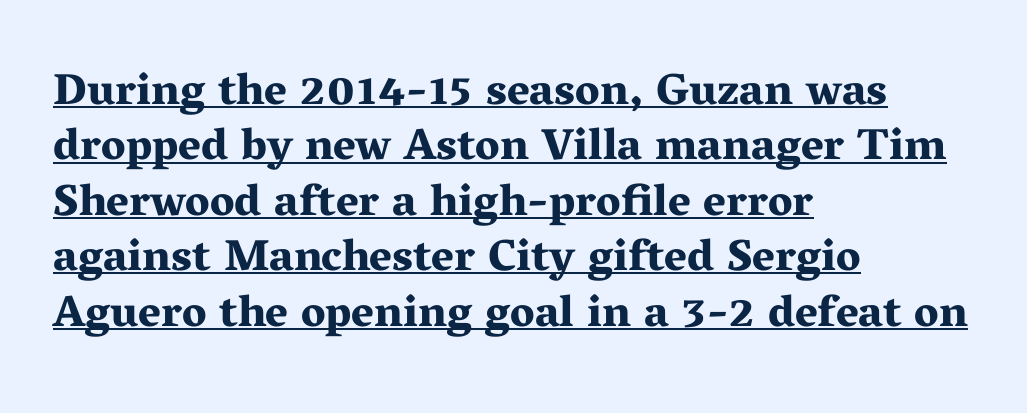
The image shows 44 px bold, wide serif type, upright; set left-aligned, normal line spacing (1.26x), normal letter spacing, underlined; medium stroke contrast and a medium x-height.
